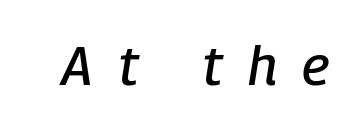
Letters rest on an invisible, unmarked baseline. The axis of the letterforms is tilted away from vertical. Observe the wide spacing: letters keep a clear distance from each other. Looks like regular typesetting: each glyph gets only the width it needs.
